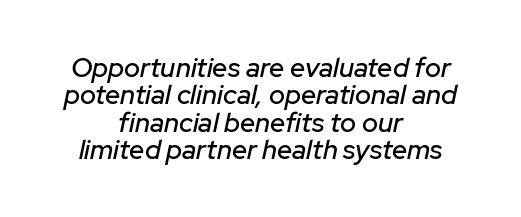
The image shows 27 px text type, italic (leaning right); set centered, tight line spacing (1.01x), normal letter spacing, not underlined.
